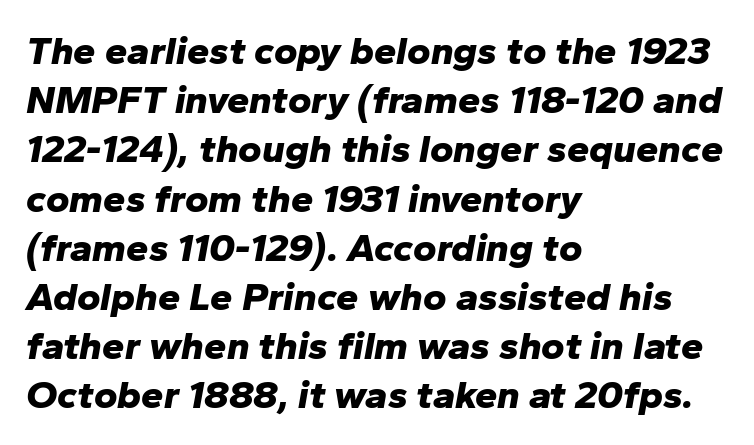
Q: Is the text bold? A: Yes.
Q: Is the text italic (slanted)? A: Yes, it leans right by about 10 degrees.
Q: Is the text underlined? A: No.
Q: How is the paragraph aligned? A: Left-aligned.
Q: Is the spacing between letters normal or unusually wide? A: Normal.
Q: Width (condensed, normal, or wide)? A: Normal.
Q: Stroke contrast? A: Low.
Q: x-height? A: Medium.
Q: Monospaced? A: No.
